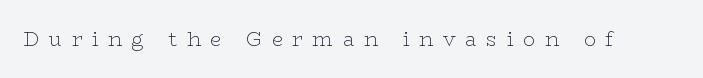
Unmarked baselines from the first word to the last. The typography opts for an upright posture over an oblique one. Observe the wide spacing: letters keep a clear distance from each other. This reads as an unemphasized weight, regular at the heaviest.
